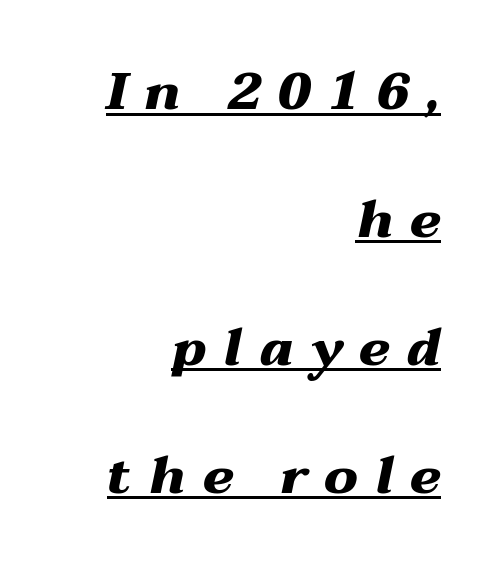
Varying glyph widths throughout — classic text-font behaviour. Short note: letters widely spaced. This is underlined copy, the kind a proofreader might mark for attention. Is the block centered? No — it sits flush against the right margin.
